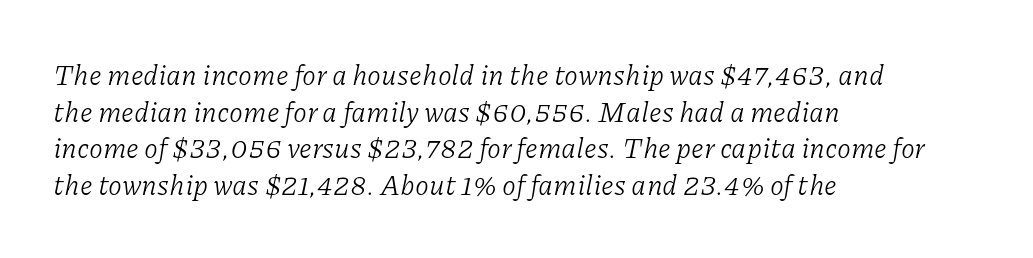
The image shows 28 px light serif type, italic (leaning right); set left-aligned, normal line spacing (1.31x), normal letter spacing, not underlined; low stroke contrast and a medium x-height.
